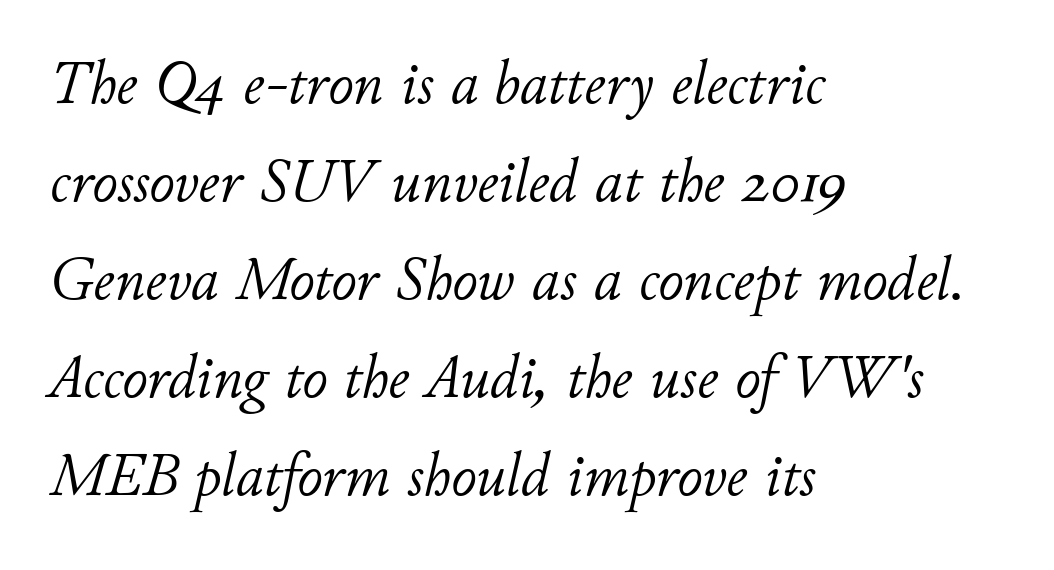
The image shows 62 px light type, italic (leaning right); set left-aligned, normal line spacing (1.58x), normal letter spacing, not underlined; low stroke contrast and a small x-height.
